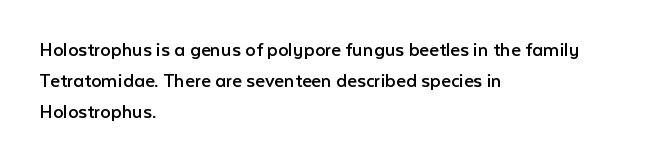
Q: Is the text bold? A: No.
Q: Is the text italic (slanted)? A: No, it is upright.
Q: Is the text underlined? A: No.
Q: How is the paragraph aligned? A: Left-aligned.
Q: Is the spacing between letters normal or unusually wide? A: Normal.
Q: Is the spacing between lines tight, normal or loose? A: Normal.
